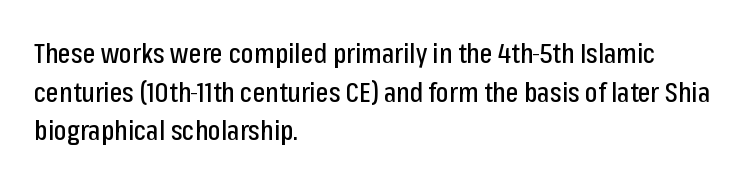
The image shows 27 px text type, upright; set left-aligned, normal line spacing (1.43x), normal letter spacing, not underlined.
